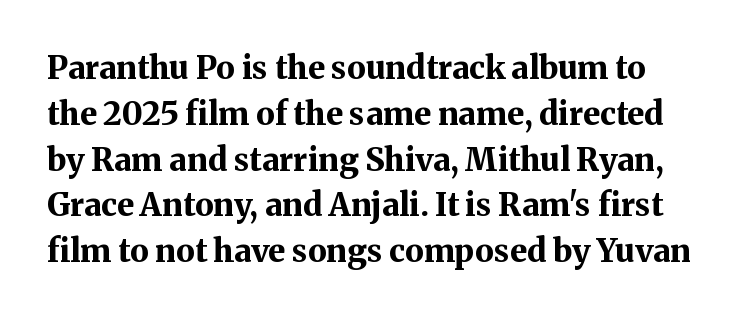
The image shows 32 px bold serif type, upright; set normal line spacing (1.43x), normal letter spacing, not underlined; medium stroke contrast and a medium x-height.
